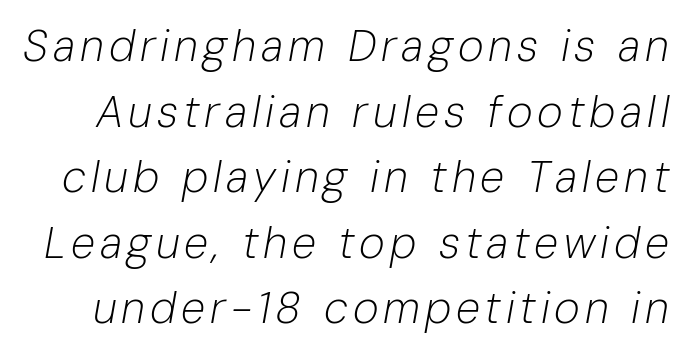
Q: Is the text bold? A: No.
Q: Is the text italic (slanted)? A: Yes, it leans right by about 10 degrees.
Q: Is the text underlined? A: No.
Q: Is the spacing between lines tight, normal or loose? A: Normal.
Q: Width (condensed, normal, or wide)? A: Normal.
Q: Stroke contrast? A: Low.
Q: x-height? A: Medium.
Q: Monospaced? A: No.
